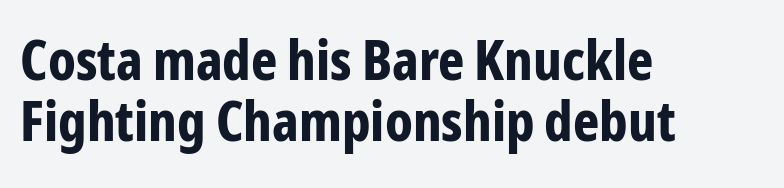
Style check: upright. Each row of text sits above clean, open space. Does the leading feel generous? Not at all — it's pinched. Grotesque or geometric, the face here clearly has no serifs. The line texture is even and compact thanks to regular tracking.
